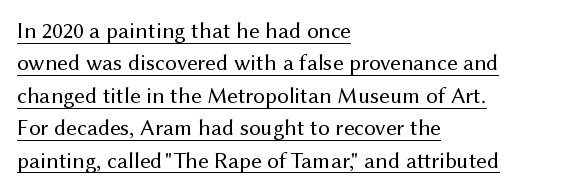
Does extra space separate the letters? No, they use regular spacing. This is underlined copy, the kind a proofreader might mark for attention. Is the block centered? No — it sits flush against the left margin. Style check: upright. Regular leading.
